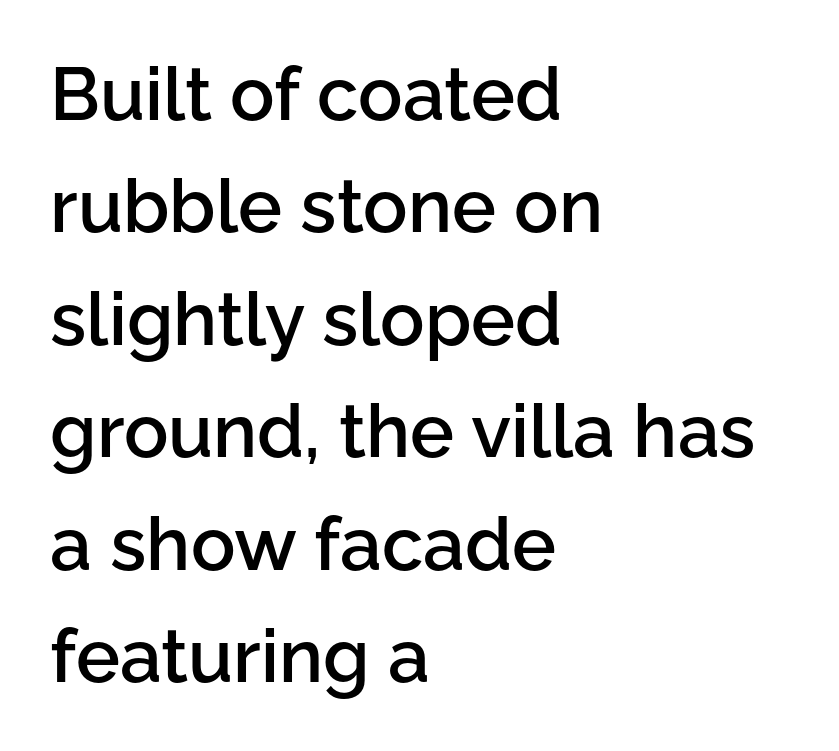
Default kerning and tracking; the words read as compact shapes. Tall strokes in this sample are plumb rather than angled. This rendering features lettering with no underline. Note the varied advance widths — an 'i' is clearly narrower than an 'm'. Font category for this specimen: sans-serif.
